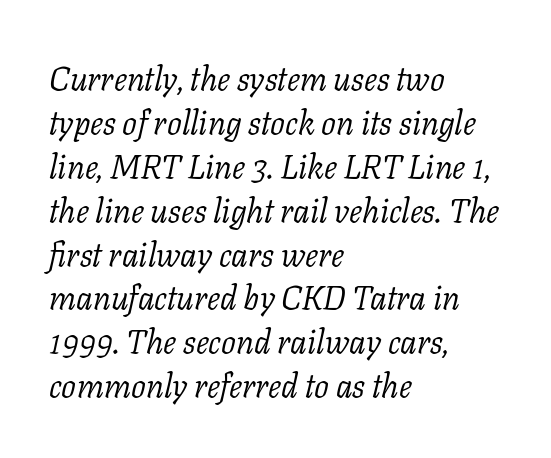
The image shows 33 px light serif type, italic (leaning right); set left-aligned, normal line spacing (1.33x), normal letter spacing, not underlined; low stroke contrast and a medium x-height.
